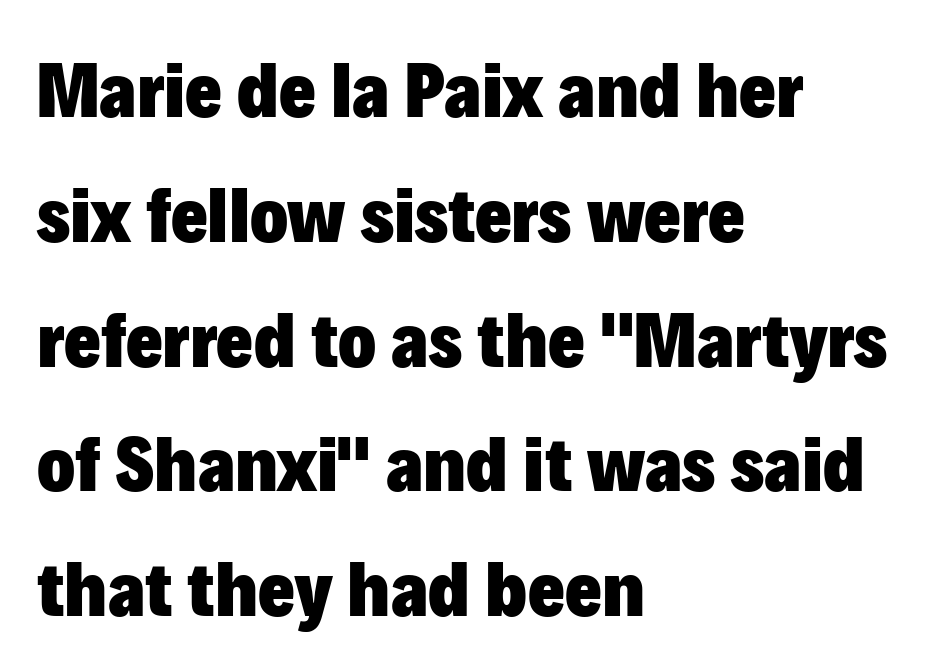
The image shows 79 px heavy sans-serif type, upright; set left-aligned, normal line spacing (1.58x), normal letter spacing, not underlined; low stroke contrast and a medium x-height.
